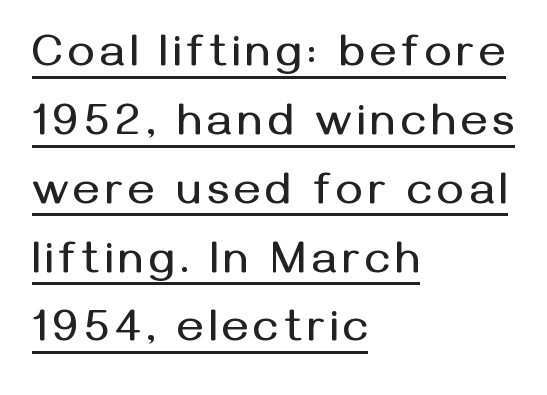
The image shows 45 px sans-serif type, upright; set left-aligned, normal line spacing (1.53x), underlined; medium stroke contrast and a medium x-height.
